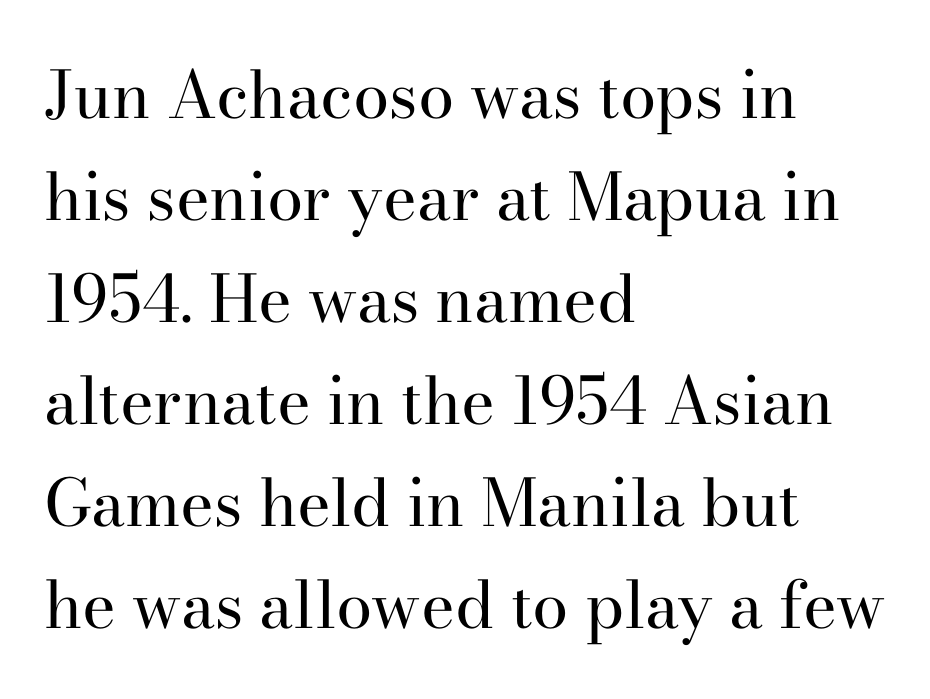
The image shows 65 px regular-weight serif type, upright; set left-aligned, normal line spacing (1.57x), normal letter spacing, not underlined; high stroke contrast and a small x-height.
